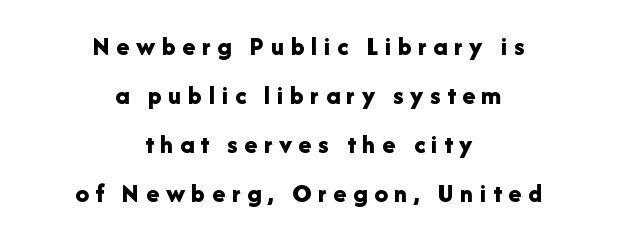
The image shows 27 px bold type, upright; set centered, line spacing 1.81x, unusually wide letter spacing (+0.24 em), not underlined.
